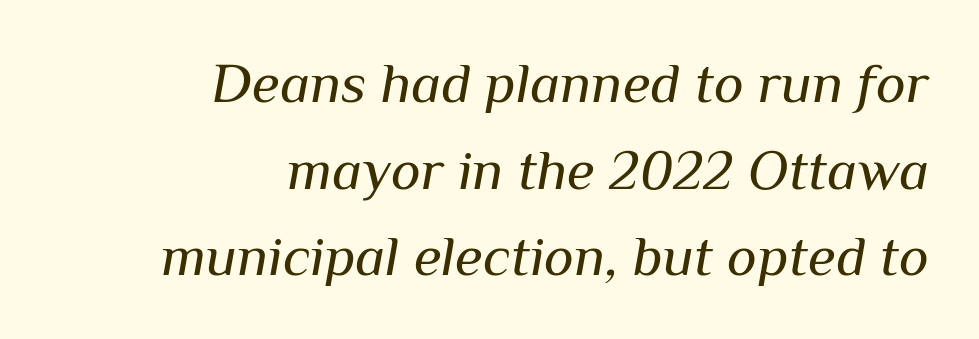
Q: Is the text bold? A: No.
Q: Is the text italic (slanted)? A: Yes, it leans right by about 10 degrees.
Q: Is the text underlined? A: No.
Q: How is the paragraph aligned? A: Right-aligned.
Q: Is the spacing between letters normal or unusually wide? A: Normal.
Q: Is the spacing between lines tight, normal or loose? A: Normal.
Q: Width (condensed, normal, or wide)? A: Normal.
Q: Stroke contrast? A: Medium.
Q: x-height? A: Medium.
Q: Monospaced? A: No.
